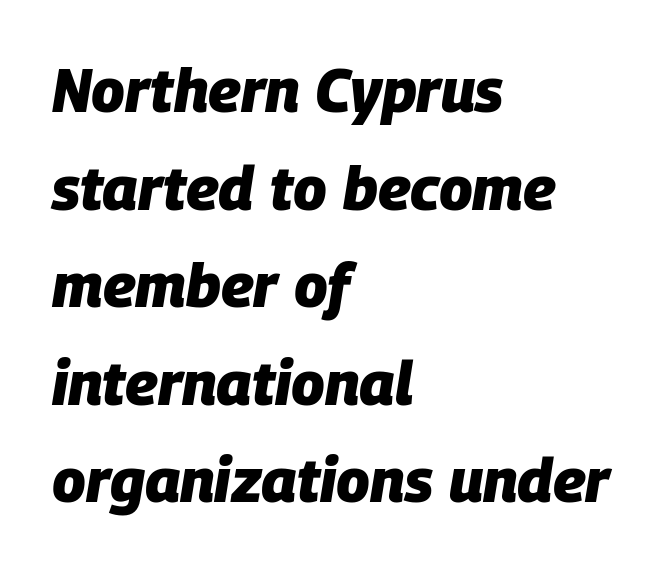
Q: Is the text bold? A: Yes.
Q: Is the text italic (slanted)? A: Yes, it leans right by about 9 degrees.
Q: Is the text underlined? A: No.
Q: How is the paragraph aligned? A: Left-aligned.
Q: Is the spacing between letters normal or unusually wide? A: Normal.
Q: Is the spacing between lines tight, normal or loose? A: Normal.
Q: Width (condensed, normal, or wide)? A: Normal.
Q: Stroke contrast? A: Low.
Q: x-height? A: Large.
Q: Monospaced? A: No.
